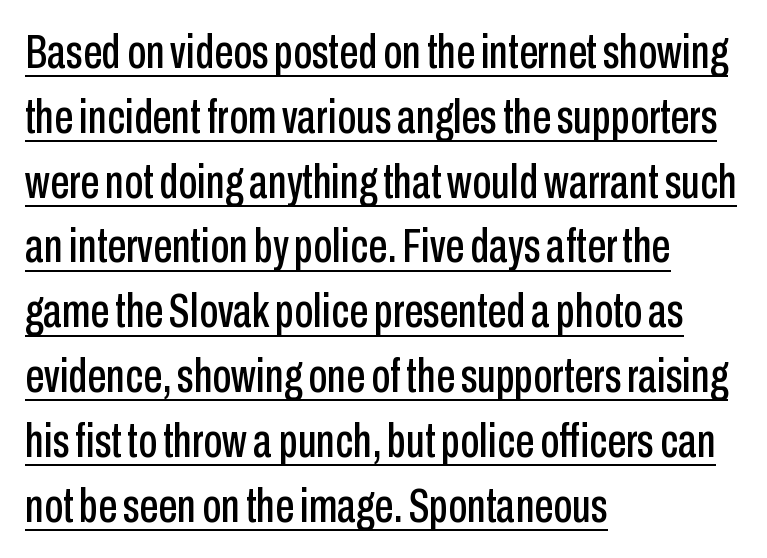
{"serif": "no", "italic": "no", "width": "condensed", "stroke_contrast": "low", "x_height": "medium", "monospaced": "no", "underline": "yes", "align": "left", "line_spacing": "normal", "line_spacing_ratio": 1.35, "letter_spacing": "normal", "letter_spacing_em": 0.0, "glyph_px": 48}
